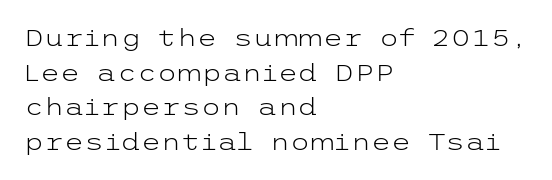
Vertical strokes here are truly vertical. Is the block centered? No — it sits flush against the left margin. Standard letterfit; no display-style spreading of the glyphs. This is not heavy type; no bold has been used.
